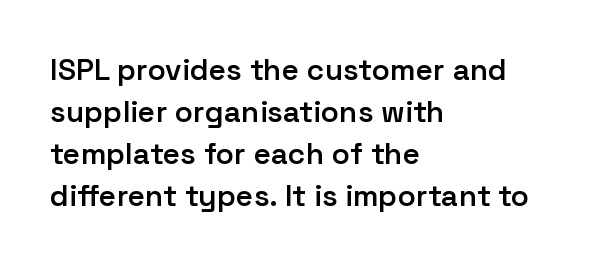
The image shows 30 px semibold sans-serif type, upright; set left-aligned, normal line spacing (1.4x), normal letter spacing, not underlined; low stroke contrast and a medium x-height.
